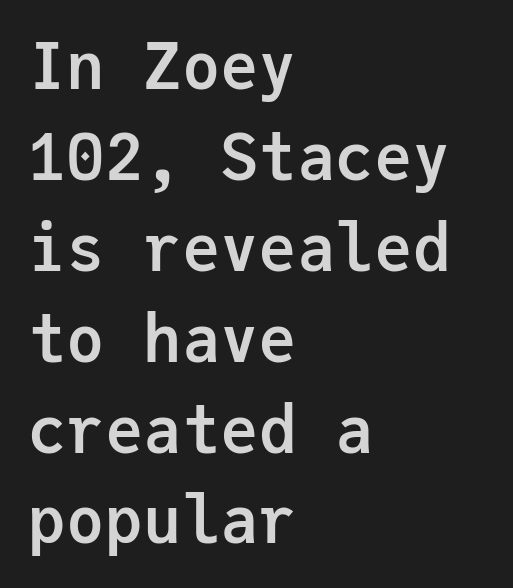
{"serif": "no", "italic": "no", "bold": "yes", "weight": "semibold", "width": "normal", "stroke_contrast": "low", "x_height": "medium", "monospaced": "yes", "underline": "no", "align": "left", "line_spacing": "normal", "line_spacing_ratio": 1.42, "letter_spacing": "normal", "letter_spacing_em": 0.0, "glyph_px": 64}
